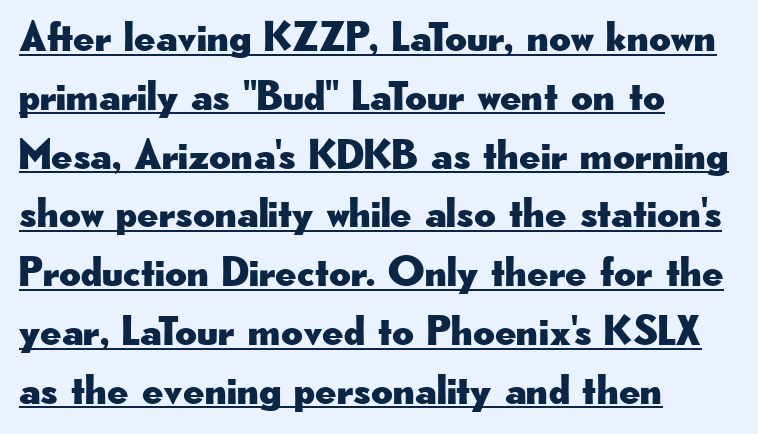
{"serif": "no", "italic": "no", "width": "wide", "stroke_contrast": "low", "x_height": "small", "monospaced": "no", "underline": "yes", "align": "left", "line_spacing": "normal", "line_spacing_ratio": 1.4, "letter_spacing": "normal", "letter_spacing_em": 0.0, "glyph_px": 42}
